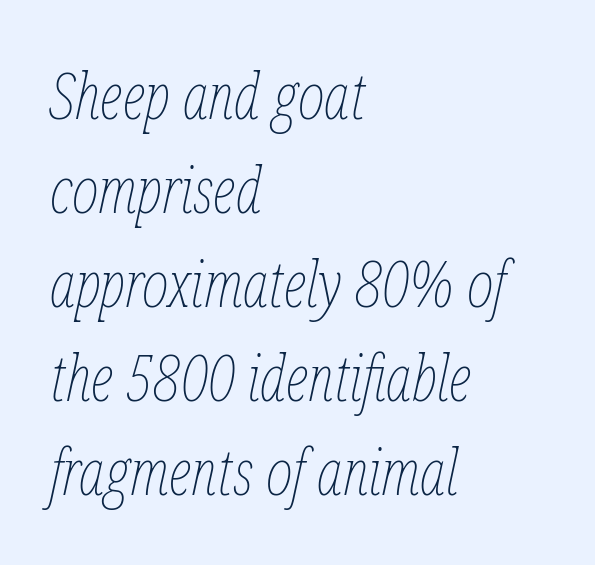
{"italic": "yes", "lean": "right", "slant_degrees": 12, "bold": "no", "weight": "thin", "width": "condensed", "stroke_contrast": "low", "x_height": "medium", "monospaced": "no", "underline": "no", "align": "left", "line_spacing": "normal", "line_spacing_ratio": 1.47, "letter_spacing": "normal", "letter_spacing_em": 0.0, "glyph_px": 64}
